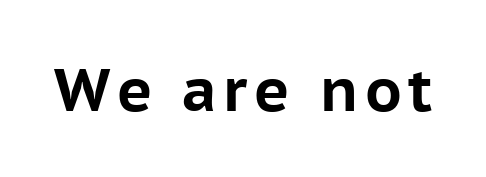
The image shows 60 px bold sans-serif type, upright; set not underlined; low stroke contrast and a medium x-height.
